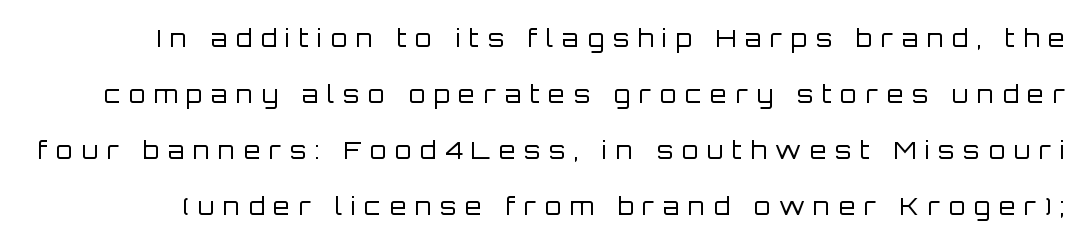
The image shows 24 px text type, upright; set loose line spacing (2.34x), unusually wide letter spacing (+0.36 em), not underlined.
